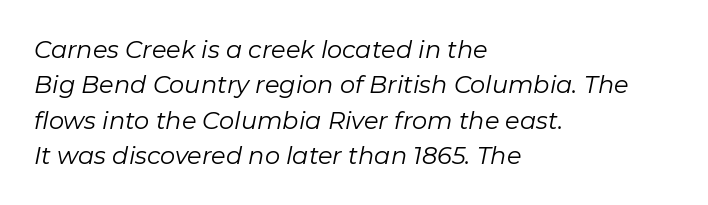
{"italic": "yes", "lean": "right", "slant_degrees": 11, "bold": "no", "underline": "no", "align": "left", "line_spacing": "normal", "line_spacing_ratio": 1.47, "letter_spacing": "normal", "letter_spacing_em": 0.0, "glyph_px": 24}
